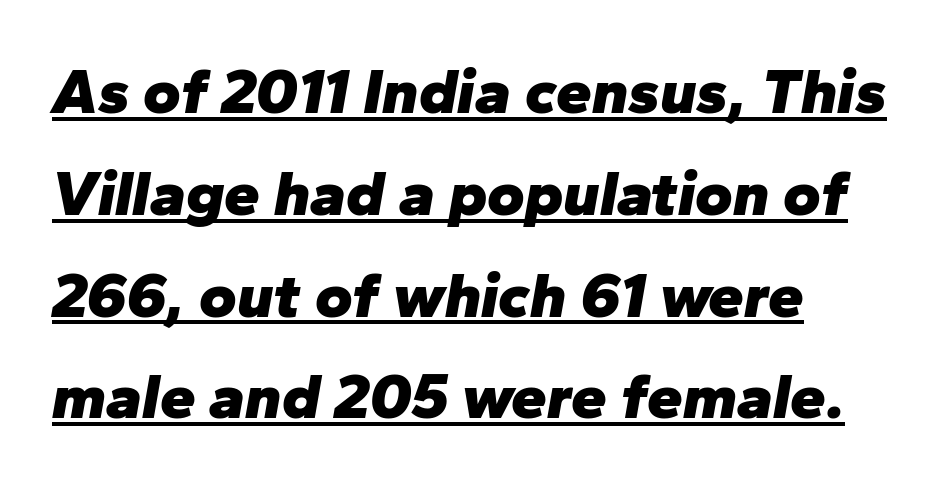
The image shows 64 px heavy type, italic (leaning right); set normal line spacing (1.59x), normal letter spacing, underlined; low stroke contrast and a medium x-height.
